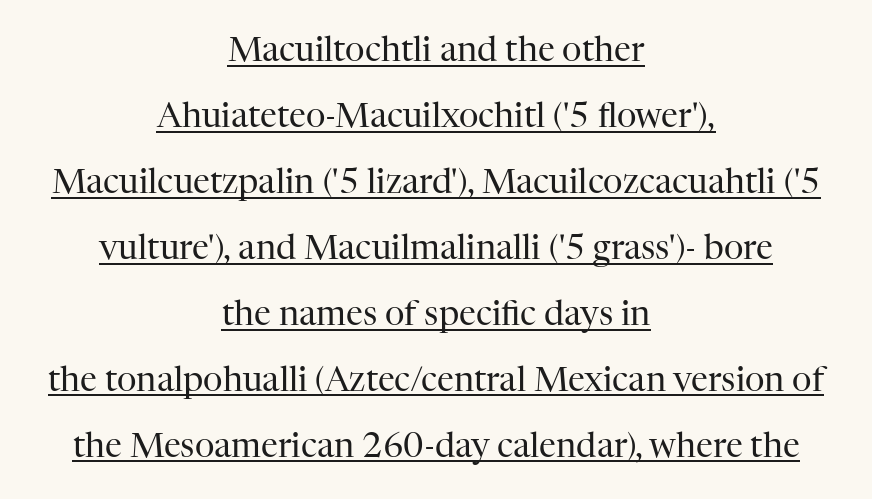
{"serif": "yes", "italic": "no", "bold": "no", "weight": "regular", "width": "normal", "stroke_contrast": "high", "x_height": "medium", "monospaced": "no", "underline": "yes", "align": "center", "line_spacing": "loose", "line_spacing_ratio": 1.94, "letter_spacing": "normal", "letter_spacing_em": 0.0, "glyph_px": 34}
